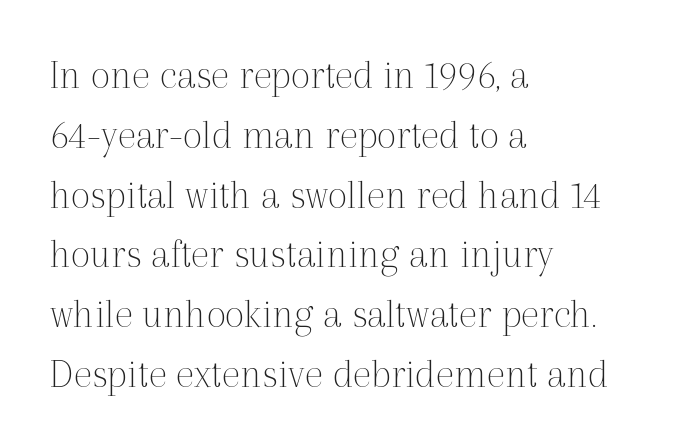
Q: Is the text bold? A: No.
Q: Is the text italic (slanted)? A: No, it is upright.
Q: Is the typeface a serif or a sans-serif typeface? A: Serif.
Q: Is the text underlined? A: No.
Q: How is the paragraph aligned? A: Left-aligned.
Q: Is the spacing between letters normal or unusually wide? A: Normal.
Q: Is the spacing between lines tight, normal or loose? A: Normal.
Q: Width (condensed, normal, or wide)? A: Normal.
Q: x-height? A: Medium.
Q: Monospaced? A: No.
